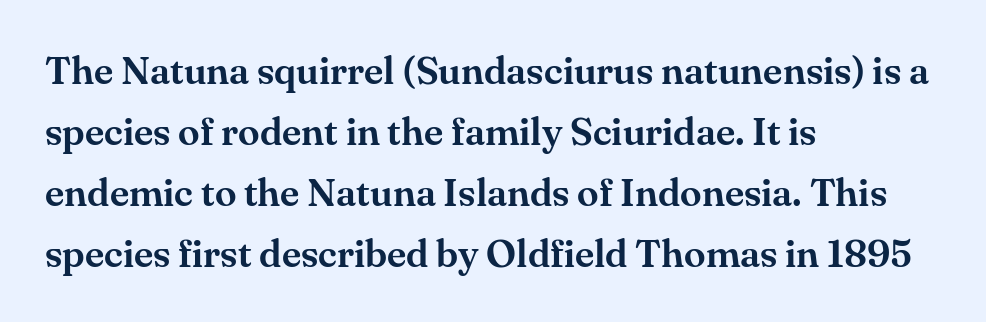
The space directly below the letters is spotless. Serifs: yes, visible at the terminals of the letterforms. Caption: multi-line text, flush left, ragged right. Evenly set lines give the paragraph a standard silhouette.
